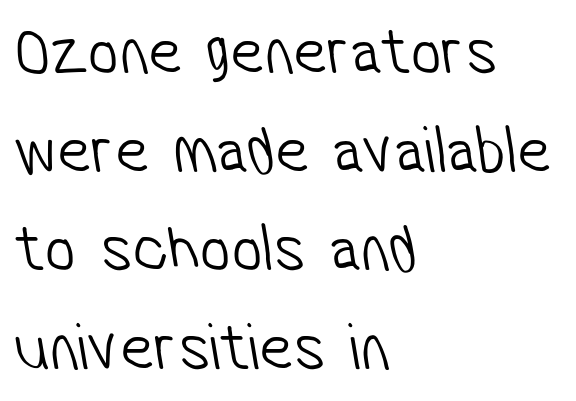
{"serif": "no", "bold": "no", "weight": "light", "width": "condensed", "stroke_contrast": "low", "x_height": "medium", "monospaced": "no", "underline": "no", "align": "left", "line_spacing": "normal", "line_spacing_ratio": 1.45, "letter_spacing": "normal", "letter_spacing_em": 0.0, "glyph_px": 68}
